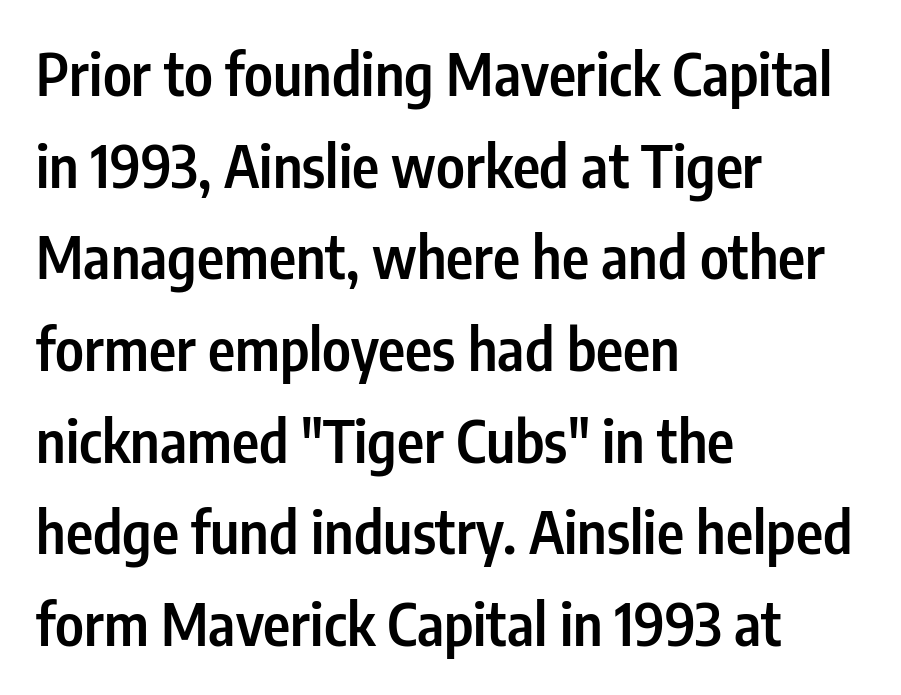
The image shows 58 px semibold, condensed sans-serif type, upright; set left-aligned, normal line spacing (1.58x), normal letter spacing, not underlined; low stroke contrast and a medium x-height.
